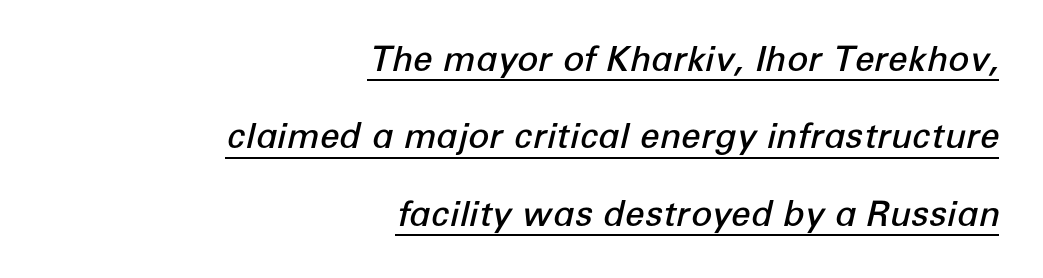
Airy leading. These lines stack with their right ends in a neat column. Slightly chunky letters — semibold, I'd say, not full bold. Is the letter spacing exaggerated? No — it looks like the ordinary default. Character widths vary here, with narrow letters taking less room than wide ones. A typesetter would mark this as italic.
